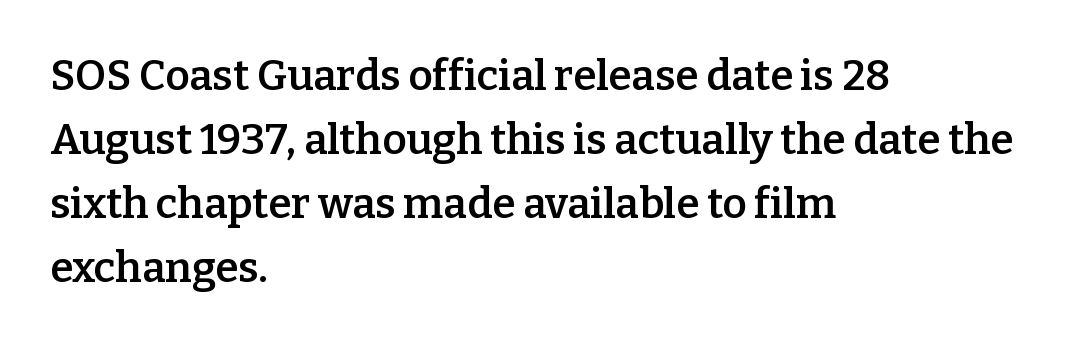
The image shows 42 px semibold serif type, upright; set left-aligned, normal line spacing (1.52x), normal letter spacing, not underlined; low stroke contrast and a medium x-height.
